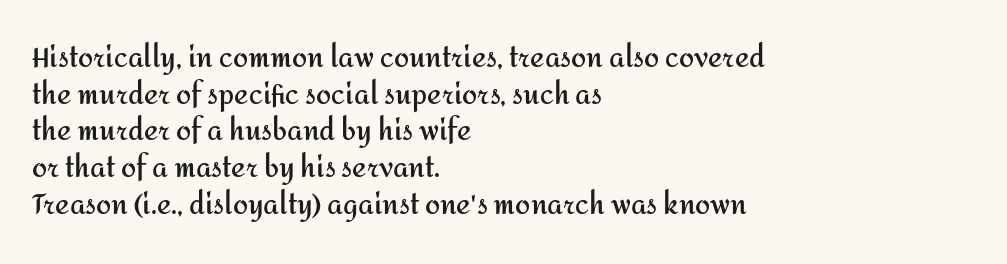
Q: Is the text bold? A: Yes.
Q: Is the text italic (slanted)? A: No, it is upright.
Q: Is the text underlined? A: No.
Q: How is the paragraph aligned? A: Left-aligned.
Q: Is the spacing between letters normal or unusually wide? A: Normal.
Q: Is the spacing between lines tight, normal or loose? A: Normal.
